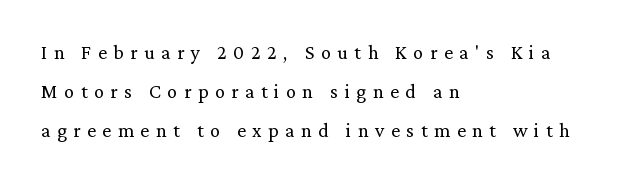
Vertical stems look standard width or narrower in stroke. Honestly, the rows look like they've been pulled way apart. Characters remain perfectly vertical along every line. The paragraph has a hard left edge and a soft right edge.
